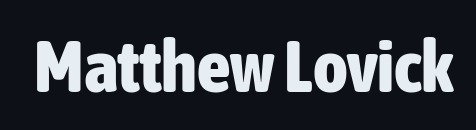
Q: Is the text bold? A: Yes.
Q: Is the text italic (slanted)? A: No, it is upright.
Q: Is the typeface a serif or a sans-serif typeface? A: Sans-serif.
Q: Is the text underlined? A: No.
Q: Is the spacing between letters normal or unusually wide? A: Normal.
Q: Width (condensed, normal, or wide)? A: Condensed.
Q: Stroke contrast? A: Low.
Q: x-height? A: Medium.
Q: Monospaced? A: No.
